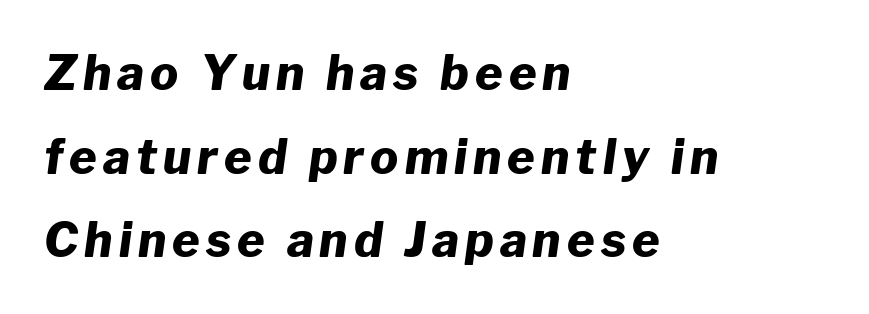
Q: Is the text bold? A: Yes.
Q: Is the text italic (slanted)? A: Yes, it leans right by about 8 degrees.
Q: Is the text underlined? A: No.
Q: How is the paragraph aligned? A: Left-aligned.
Q: Width (condensed, normal, or wide)? A: Normal.
Q: Stroke contrast? A: Low.
Q: x-height? A: Medium.
Q: Monospaced? A: No.
